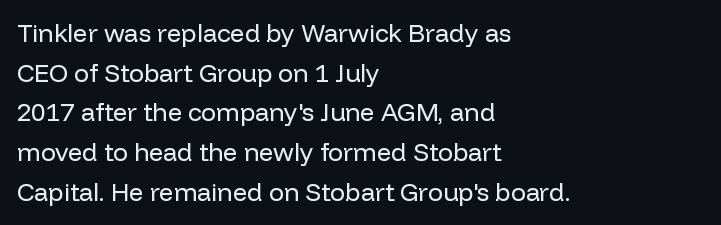
{"italic": "no", "bold": "no", "underline": "no", "align": "left", "line_spacing": "normal", "line_spacing_ratio": 1.59, "letter_spacing": "normal", "letter_spacing_em": 0.0, "glyph_px": 25}
